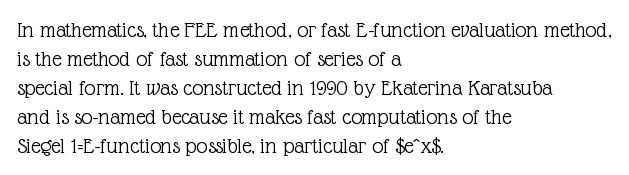
{"italic": "no", "bold": "no", "underline": "no", "align": "left", "line_spacing": "normal", "line_spacing_ratio": 1.26, "letter_spacing": "normal", "letter_spacing_em": 0.0, "glyph_px": 23}
